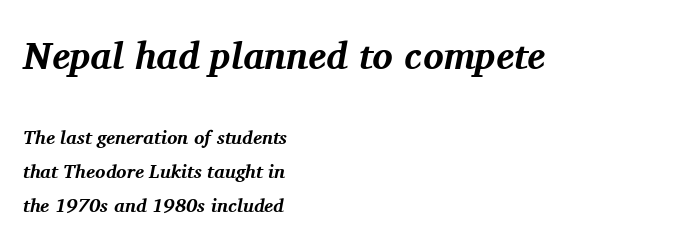
{"serif": "yes", "italic": "yes", "lean": "right", "slant_degrees": 11, "bold": "yes", "weight": "bold", "width": "normal", "stroke_contrast": "medium", "x_height": "medium", "monospaced": "no", "underline": "no", "align": "left", "line_spacing_ratio": 1.79, "letter_spacing": "normal", "letter_spacing_em": 0.0, "larger_block": "first", "size_ratio": 2.0, "glyph_px": 38}
